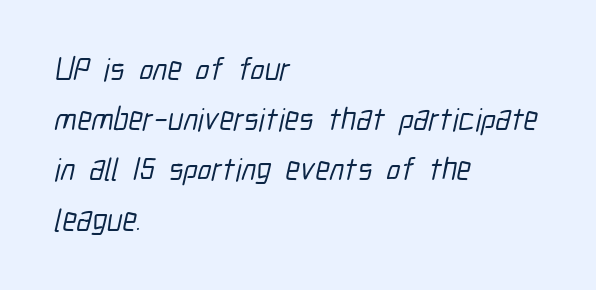
The image shows 32 px condensed sans-serif type; set left-aligned, normal line spacing (1.57x), normal letter spacing, not underlined; low stroke contrast and a medium x-height.
